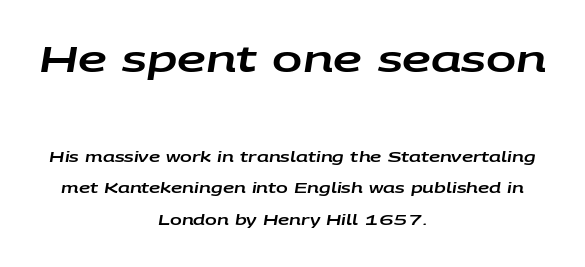
The image shows 36 px wide type, italic (leaning right); set centered, loose line spacing (2.27x), normal letter spacing, not underlined; the first (top) block is 2.57x larger; low stroke contrast and a large x-height.
